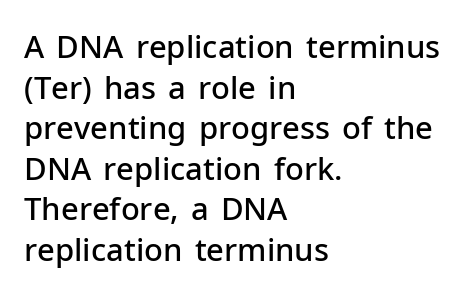
The image shows 31 px semibold sans-serif type, upright; set left-aligned, normal line spacing (1.31x), normal letter spacing, not underlined; low stroke contrast and a medium x-height.
